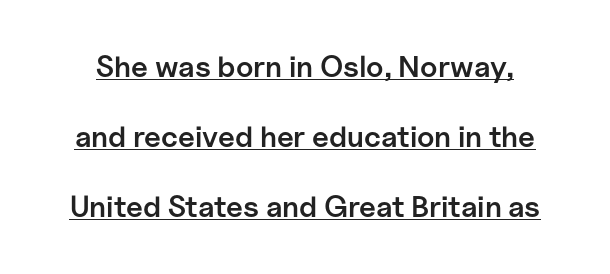
Q: Is the text bold? A: Semi-bold.
Q: Is the text italic (slanted)? A: No, it is upright.
Q: Is the typeface a serif or a sans-serif typeface? A: Sans-serif.
Q: Is the text underlined? A: Yes.
Q: Is the spacing between letters normal or unusually wide? A: Normal.
Q: Is the spacing between lines tight, normal or loose? A: Loose.
Q: Width (condensed, normal, or wide)? A: Normal.
Q: Stroke contrast? A: Low.
Q: x-height? A: Medium.
Q: Monospaced? A: No.
